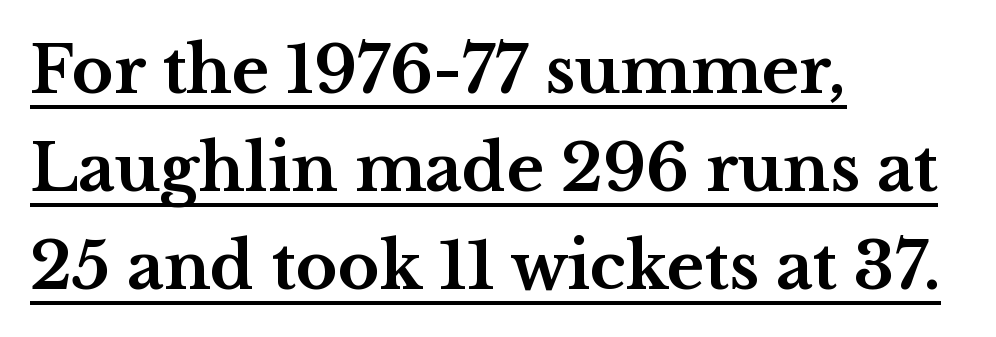
{"serif": "yes", "italic": "no", "bold": "yes", "weight": "bold", "width": "wide", "stroke_contrast": "medium", "x_height": "medium", "monospaced": "no", "underline": "yes", "align": "left", "line_spacing": "normal", "line_spacing_ratio": 1.53, "letter_spacing": "normal", "letter_spacing_em": 0.0, "glyph_px": 64}
